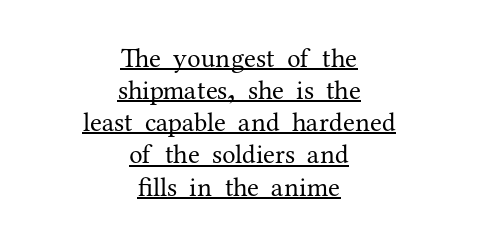
A centered setting, common on invitations and titles, is used for this passage. The type is set solid horizontally, with unmodified tracking. Weight: in the light-to-regular range. The typesetter has applied underlining to the passage shown.
